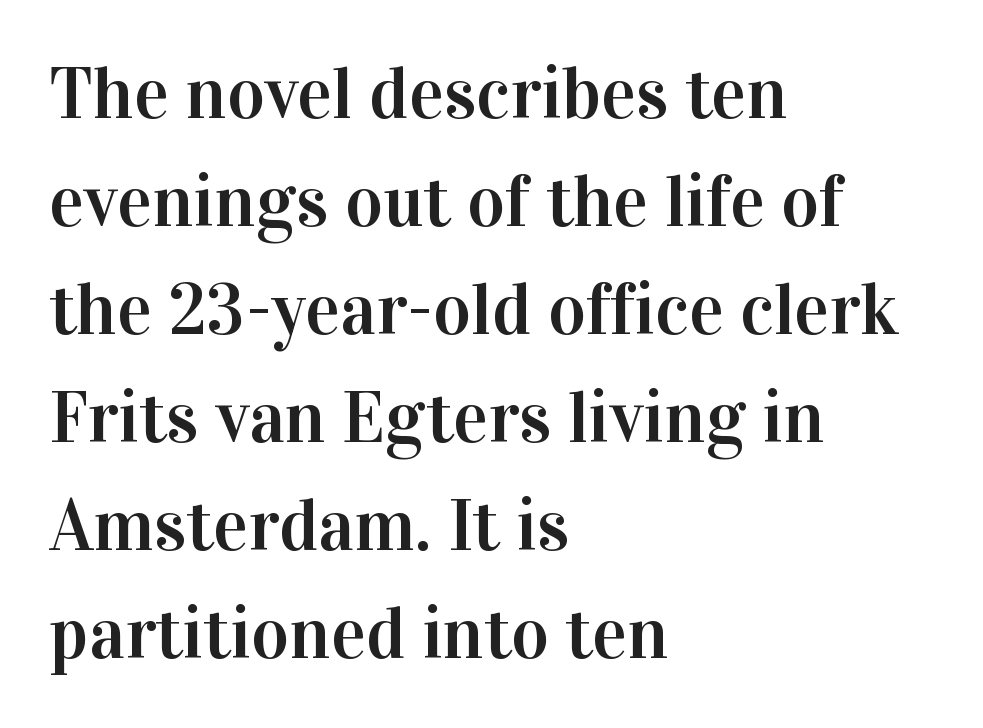
Q: Is the text italic (slanted)? A: No, it is upright.
Q: Is the typeface a serif or a sans-serif typeface? A: Serif.
Q: Is the text underlined? A: No.
Q: How is the paragraph aligned? A: Left-aligned.
Q: Is the spacing between letters normal or unusually wide? A: Normal.
Q: Is the spacing between lines tight, normal or loose? A: Normal.
Q: Width (condensed, normal, or wide)? A: Normal.
Q: Stroke contrast? A: High.
Q: x-height? A: Medium.
Q: Monospaced? A: No.
